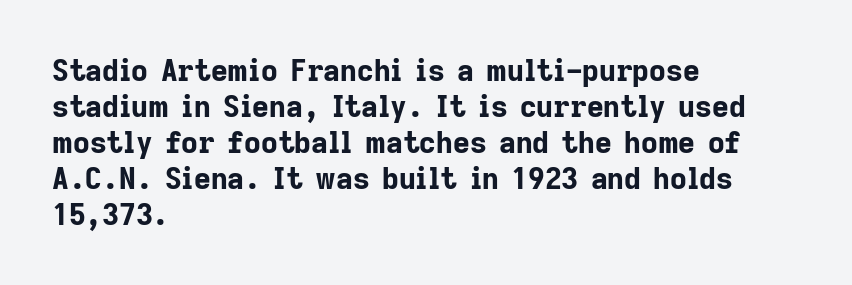
{"serif": "no", "italic": "no", "bold": "yes", "weight": "bold", "width": "normal", "stroke_contrast": "low", "x_height": "medium", "monospaced": "no", "underline": "no", "align": "left", "line_spacing_ratio": 1.24, "letter_spacing": "normal", "letter_spacing_em": 0.0, "glyph_px": 29}
